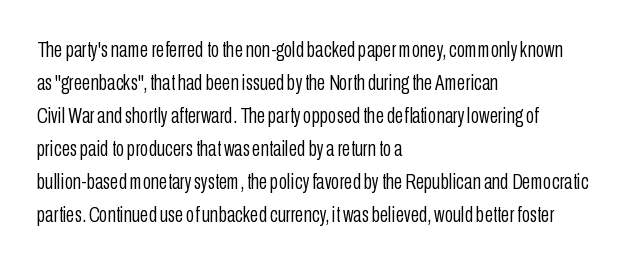
{"italic": "no", "bold": "no", "underline": "no", "align": "left", "line_spacing": "normal", "line_spacing_ratio": 1.5, "letter_spacing": "normal", "letter_spacing_em": 0.0, "glyph_px": 22}
